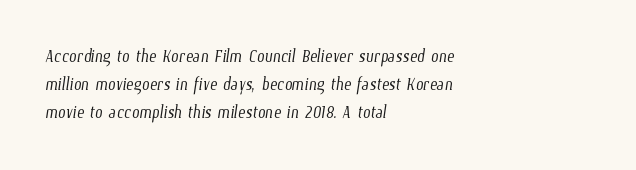
The image shows 22 px text type; set left-aligned, normal line spacing (1.28x), normal letter spacing, not underlined.
